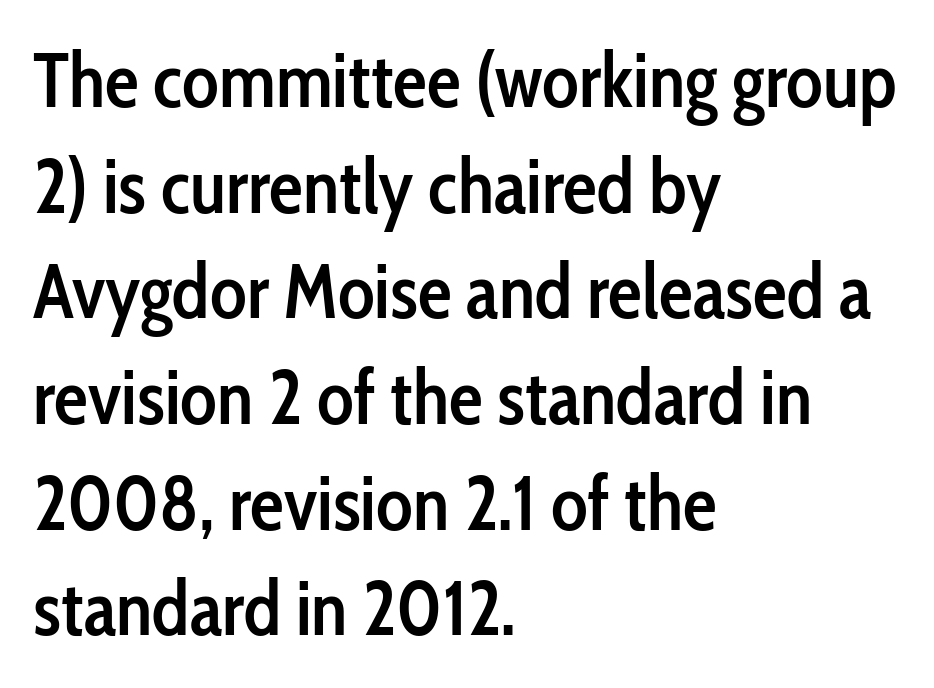
The image shows 76 px semibold, condensed sans-serif type, upright; set left-aligned, normal line spacing (1.39x), normal letter spacing, not underlined; low stroke contrast and a medium x-height.
